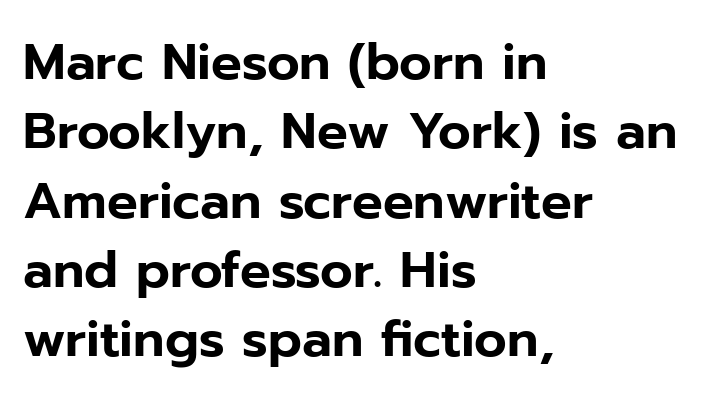
Q: Is the text italic (slanted)? A: No, it is upright.
Q: Is the typeface a serif or a sans-serif typeface? A: Sans-serif.
Q: Is the text underlined? A: No.
Q: How is the paragraph aligned? A: Left-aligned.
Q: Is the spacing between letters normal or unusually wide? A: Normal.
Q: Is the spacing between lines tight, normal or loose? A: Normal.
Q: Width (condensed, normal, or wide)? A: Normal.
Q: Stroke contrast? A: Low.
Q: x-height? A: Medium.
Q: Monospaced? A: No.
